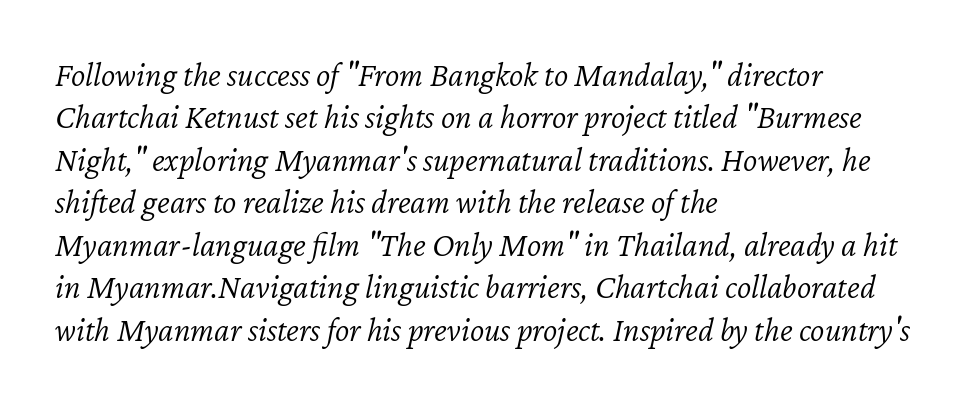
Q: Is the text bold? A: No.
Q: Is the text italic (slanted)? A: Yes, it leans right by about 12 degrees.
Q: Is the text underlined? A: No.
Q: How is the paragraph aligned? A: Left-aligned.
Q: Is the spacing between letters normal or unusually wide? A: Normal.
Q: Is the spacing between lines tight, normal or loose? A: Normal.
Q: Width (condensed, normal, or wide)? A: Normal.
Q: Stroke contrast? A: Low.
Q: x-height? A: Medium.
Q: Monospaced? A: No.
